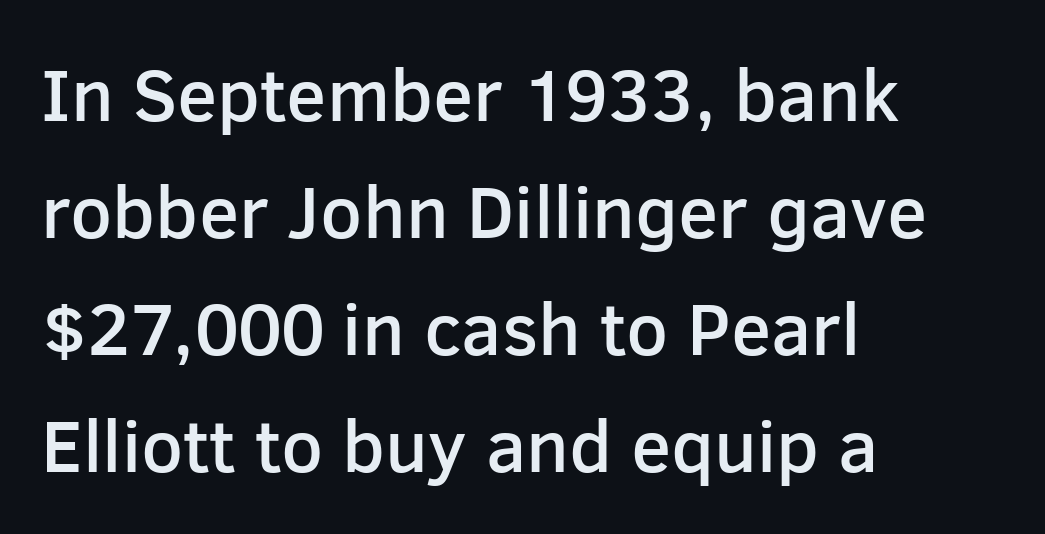
Rule under the text: the space is simply empty. Unlike italic type, these characters show no tilt at all. The font family rendered here belongs to the sans-serif group. The typesetting leans somewhat heavy: a semibold. Short note: letters normally spaced.
